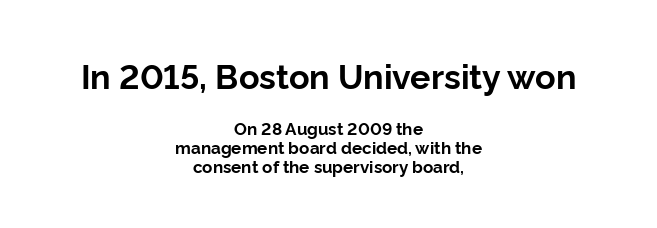
The image shows 34 px bold sans-serif type, upright; set centered, tight line spacing (1.11x), normal letter spacing, not underlined; the first (top) block is 2.0x larger; low stroke contrast and a medium x-height.
